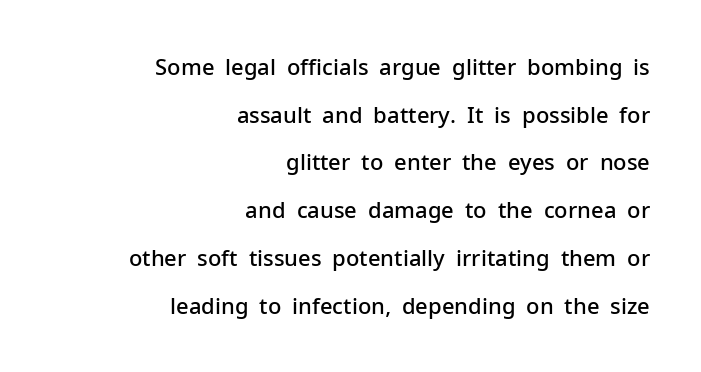
Q: Is the text bold? A: Semi-bold.
Q: Is the text italic (slanted)? A: No, it is upright.
Q: Is the text underlined? A: No.
Q: How is the paragraph aligned? A: Right-aligned.
Q: Is the spacing between letters normal or unusually wide? A: Normal.
Q: Is the spacing between lines tight, normal or loose? A: Loose.
